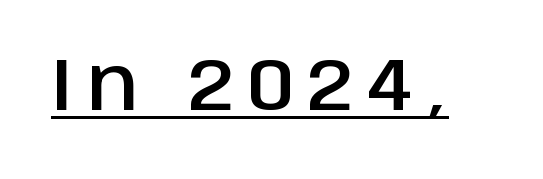
The image shows 73 px sans-serif type, upright; set underlined; low stroke contrast and a large x-height.
